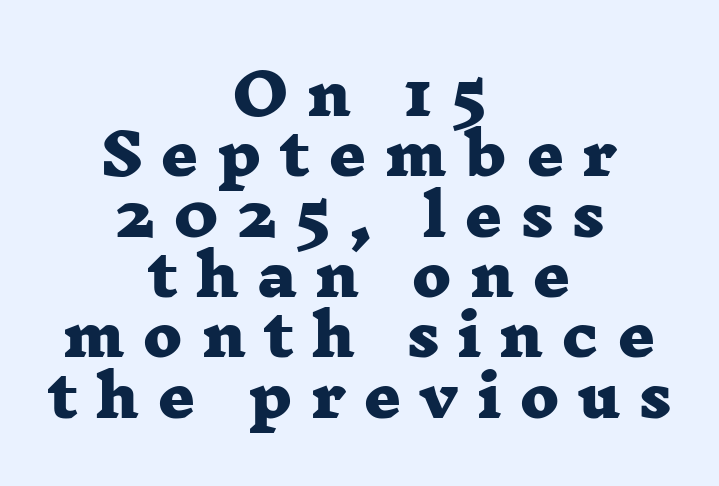
Every letter is thick-stroked: bold, no question. Whoever set this chose condensed vertical rhythm over breathing room. Each letter keeps its own natural width here, so spacing adapts to shape. This rendering widens character spacing well past its baseline value.
